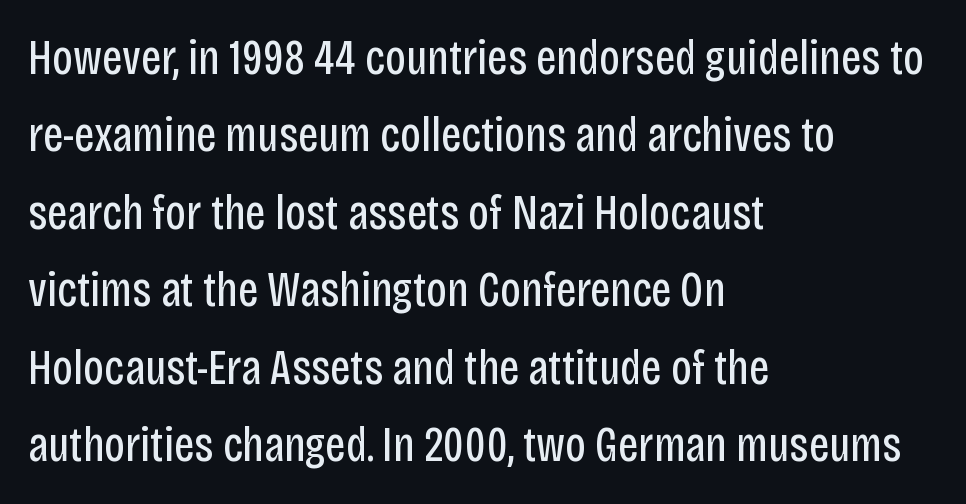
Stems and bowls with no extra thickness — not bold. A classic flush-left, rag-right setting is used for this passage. Unmarked baselines from the first word to the last. The axis of the letterforms is exactly vertical.
